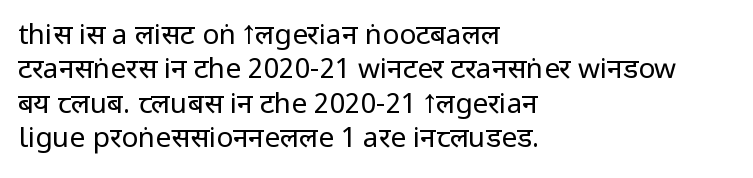
Q: Is the text bold? A: No.
Q: Is the text italic (slanted)? A: No, it is upright.
Q: Is the typeface a serif or a sans-serif typeface? A: Sans-serif.
Q: Is the text underlined? A: No.
Q: How is the paragraph aligned? A: Left-aligned.
Q: Is the spacing between letters normal or unusually wide? A: Normal.
Q: Width (condensed, normal, or wide)? A: Condensed.
Q: Stroke contrast? A: Low.
Q: x-height? A: Large.
Q: Monospaced? A: No.
